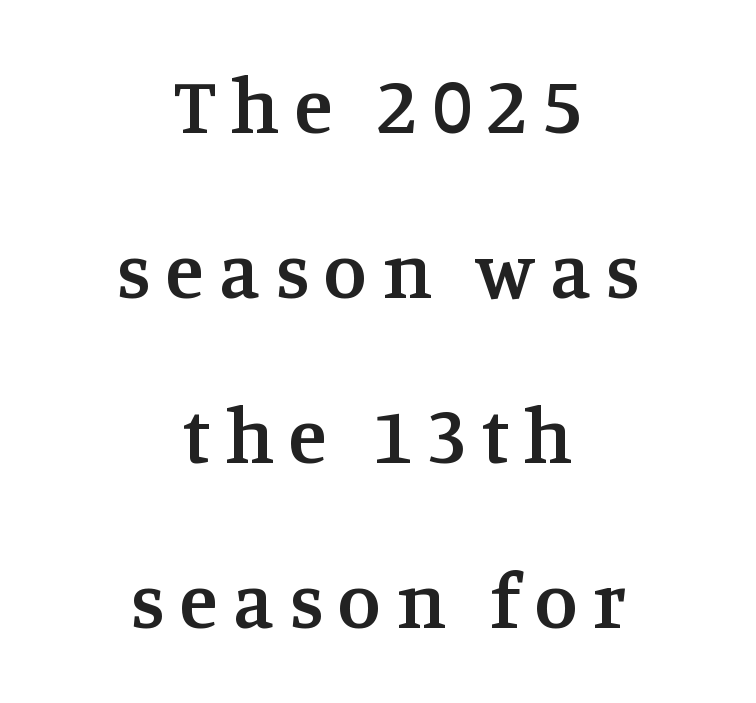
The image shows 79 px semibold serif type, upright; set centered, loose line spacing (2.09x), not underlined; medium stroke contrast and a large x-height.
